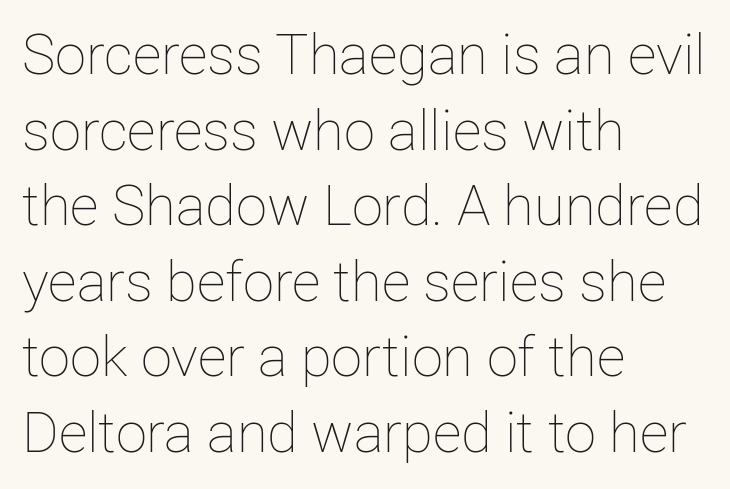
{"italic": "no", "bold": "no", "weight": "thin", "width": "normal", "stroke_contrast": "low", "x_height": "medium", "monospaced": "no", "underline": "no", "align": "left", "line_spacing": "normal", "line_spacing_ratio": 1.35, "letter_spacing": "normal", "letter_spacing_em": 0.0, "glyph_px": 56}
